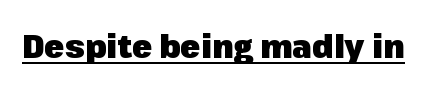
{"serif": "no", "italic": "no", "bold": "yes", "weight": "heavy", "width": "normal", "stroke_contrast": "low", "x_height": "medium", "monospaced": "no", "underline": "yes", "letter_spacing": "normal", "letter_spacing_em": 0.0, "glyph_px": 33}
